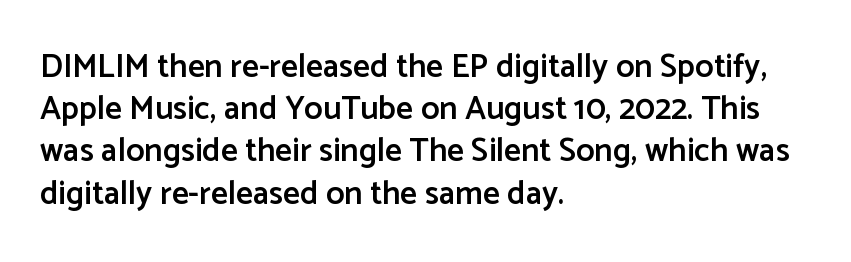
The image shows 33 px semibold sans-serif type, upright; set left-aligned, normal line spacing (1.28x), normal letter spacing, not underlined; low stroke contrast and a medium x-height.
